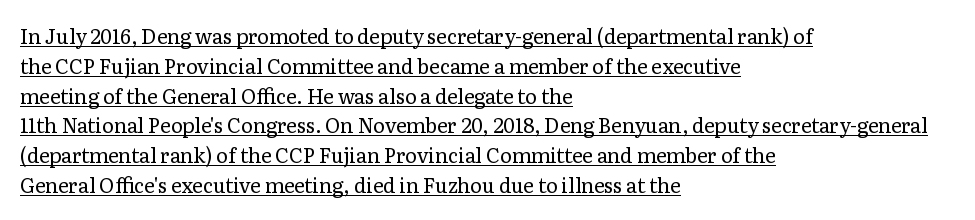
The image shows 20 px text type, upright; set left-aligned, normal line spacing (1.49x), normal letter spacing, underlined.
